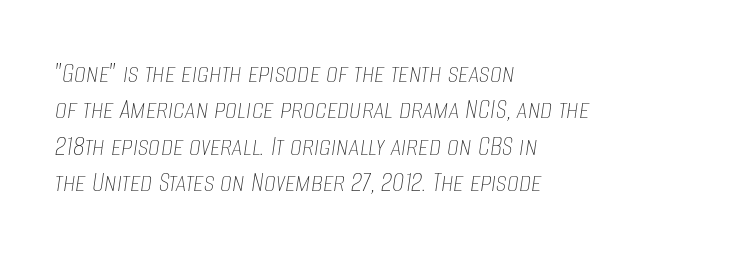
The image shows 30 px thin, condensed type, italic (leaning right); set left-aligned, line spacing 1.21x, normal letter spacing, not underlined; low stroke contrast and a large x-height.
